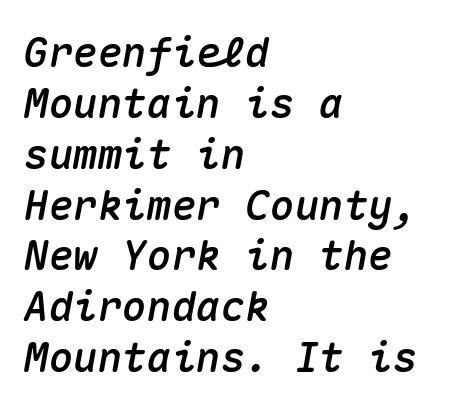
The image shows 41 px text type, italic (leaning right), monospaced; set left-aligned, line spacing 1.24x, normal letter spacing, not underlined; medium stroke contrast and a medium x-height.
